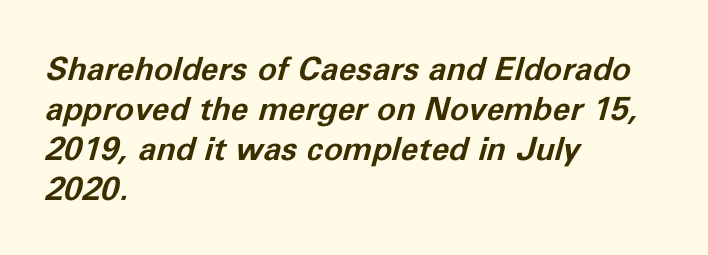
Q: Is the text bold? A: Yes.
Q: Is the text italic (slanted)? A: Yes, it leans right by about 11 degrees.
Q: Is the text underlined? A: No.
Q: How is the paragraph aligned? A: Left-aligned.
Q: Is the spacing between letters normal or unusually wide? A: Normal.
Q: Is the spacing between lines tight, normal or loose? A: Normal.
Q: Width (condensed, normal, or wide)? A: Normal.
Q: Stroke contrast? A: Low.
Q: x-height? A: Medium.
Q: Monospaced? A: No.
